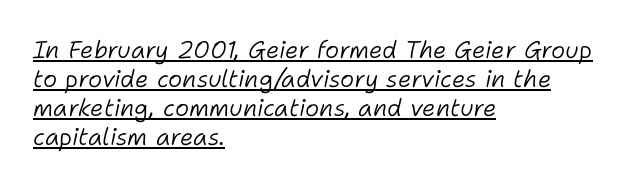
The image shows 24 px text type, italic (leaning right); set left-aligned, line spacing 1.21x, normal letter spacing, underlined.
